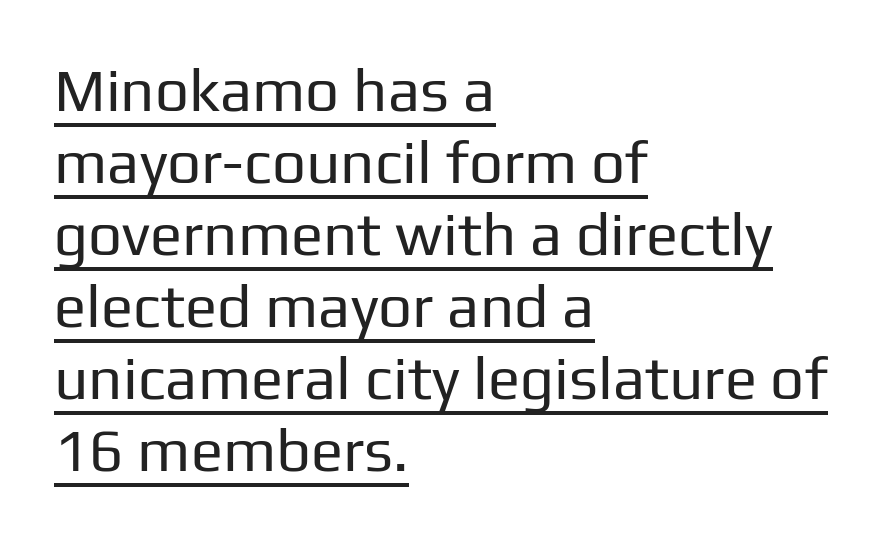
Think of a printed novel: that variable character pitch is what you see here. Unlike a traditional serif, this face leaves its strokes unadorned. The type is set solid horizontally, with unmodified tracking. The letters stand straight up with perfectly vertical stems.
